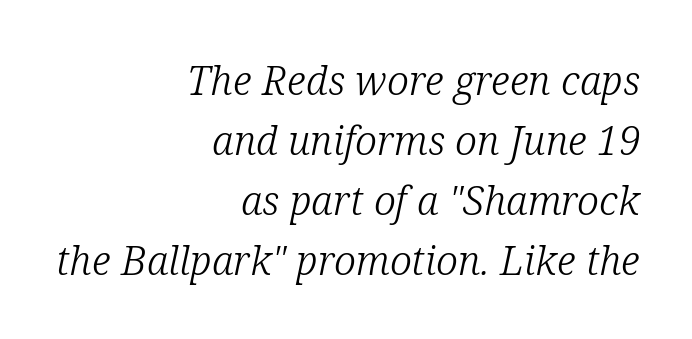
{"serif": "yes", "italic": "yes", "lean": "right", "slant_degrees": 12, "bold": "no", "weight": "light", "width": "normal", "stroke_contrast": "low", "x_height": "medium", "monospaced": "no", "underline": "no", "align": "right", "line_spacing": "normal", "line_spacing_ratio": 1.5, "letter_spacing": "normal", "letter_spacing_em": 0.0, "glyph_px": 40}
